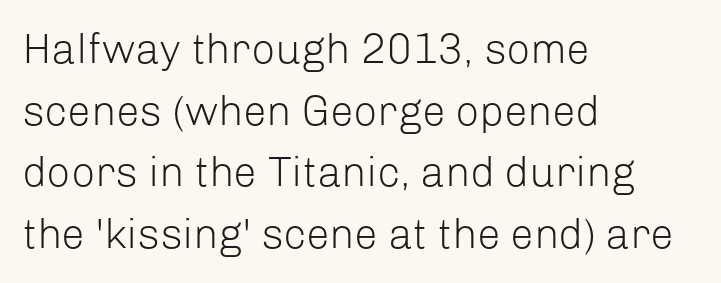
The lettering holds an erect, upright posture throughout. Think of a printed novel: that variable character pitch is what you see here. Every row of glyphs begins at an identical x-position on the left. The face used here is rendered with its standard letterfit. The leading is moderate, giving the passage an even texture.
